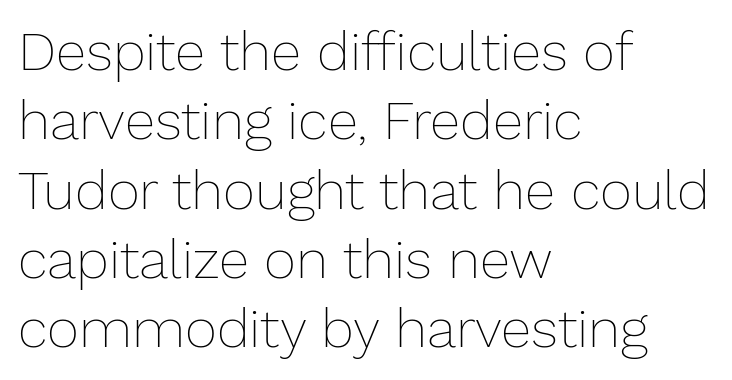
The image shows 55 px thin type, upright; set left-aligned, normal line spacing (1.26x), normal letter spacing, not underlined; low stroke contrast and a medium x-height.
